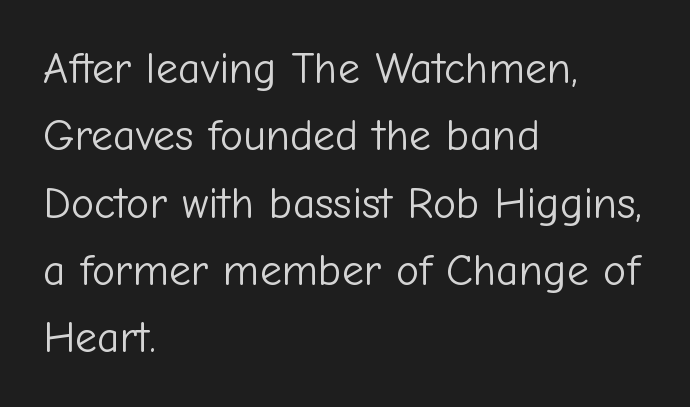
Tall strokes in this sample are plumb rather than angled. Teacher's note: observe the even left margin — that is flush-left alignment. Nobody touched the tracking dial on this one. The weight would be labelled regular, book, light, or lighter still. Here the designer chose a conventional face with non-uniform glyph widths. This rendering features lettering with no underline.
